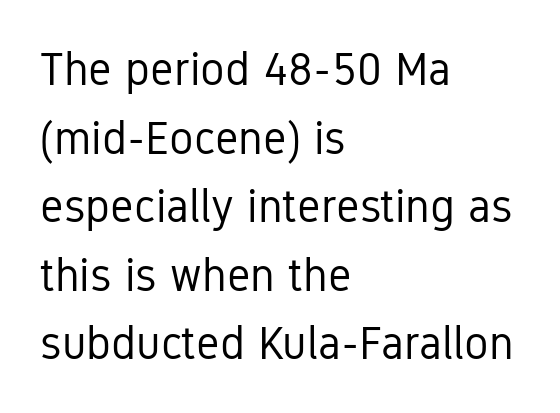
Q: Is the text bold? A: No.
Q: Is the text italic (slanted)? A: No, it is upright.
Q: Is the typeface a serif or a sans-serif typeface? A: Sans-serif.
Q: Is the text underlined? A: No.
Q: How is the paragraph aligned? A: Left-aligned.
Q: Is the spacing between letters normal or unusually wide? A: Normal.
Q: Is the spacing between lines tight, normal or loose? A: Normal.
Q: Width (condensed, normal, or wide)? A: Condensed.
Q: Stroke contrast? A: Low.
Q: x-height? A: Medium.
Q: Monospaced? A: No.
